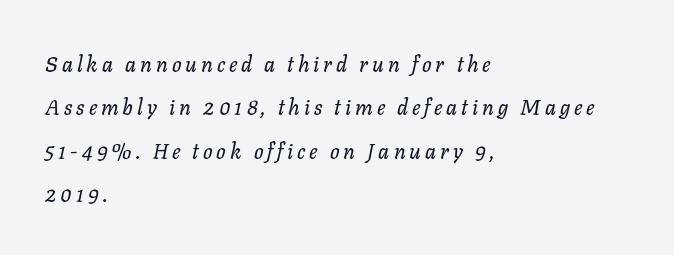
Would a proofreader flag this as italicized? Yes. Line starts are locked; line ends wander. Descender tails drop into unmarked territory. What's the leading like? Stretched, with rows far apart.
